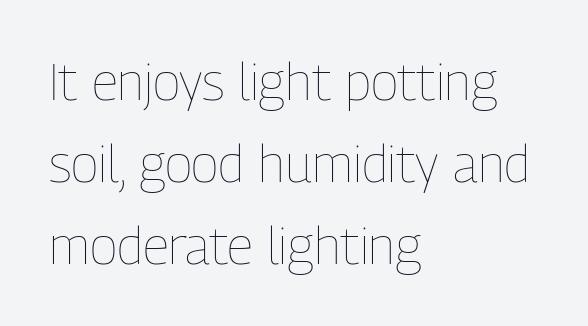
Q: Is the text bold? A: No.
Q: Is the text italic (slanted)? A: No, it is upright.
Q: Is the text underlined? A: No.
Q: How is the paragraph aligned? A: Left-aligned.
Q: Is the spacing between letters normal or unusually wide? A: Normal.
Q: Is the spacing between lines tight, normal or loose? A: Normal.
Q: Width (condensed, normal, or wide)? A: Condensed.
Q: Stroke contrast? A: Low.
Q: x-height? A: Medium.
Q: Monospaced? A: No.
